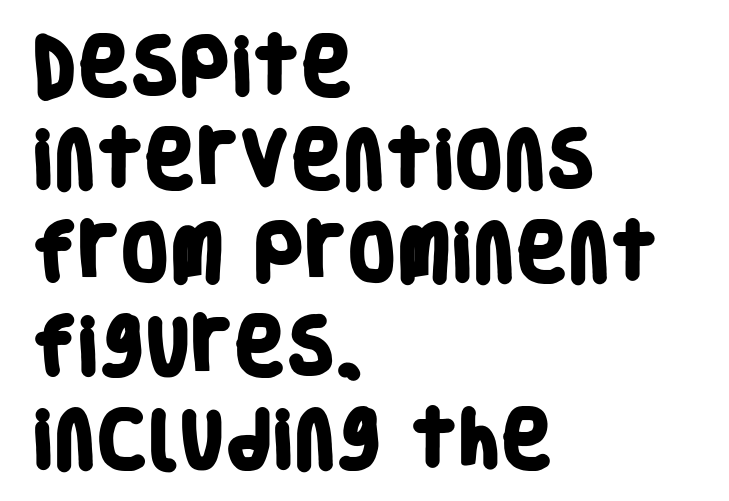
The lines in this sample share a left origin and differ only in where they stop. The rendering uses natural spacing where letterforms have individual widths. Inter-character spacing is left at the font's built-in metrics. Underline: absent.
